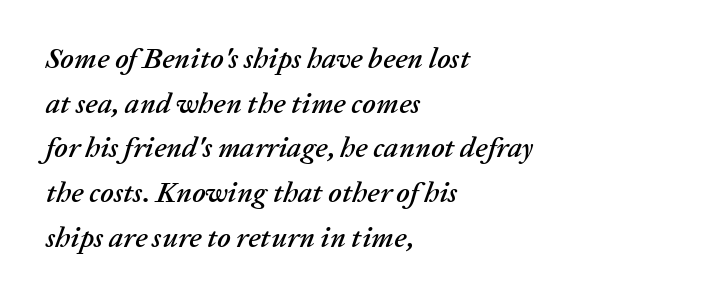
Lines of text with bare space underneath. Looking at the ascenders, they clearly lean. A typesetter would call this zero additional tracking. The rendering uses natural spacing where letterforms have individual widths. If you drew a ruler down the left edge, every line would touch it. Evenly set lines give the paragraph a standard silhouette.
